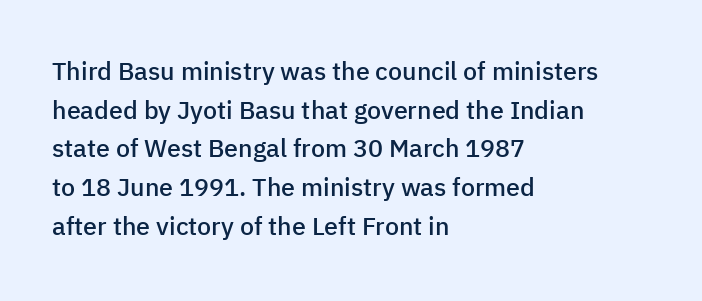
{"italic": "no", "bold": "semi", "underline": "no", "align": "left", "line_spacing": "normal", "line_spacing_ratio": 1.55, "letter_spacing": "normal", "letter_spacing_em": 0.0, "glyph_px": 25}
